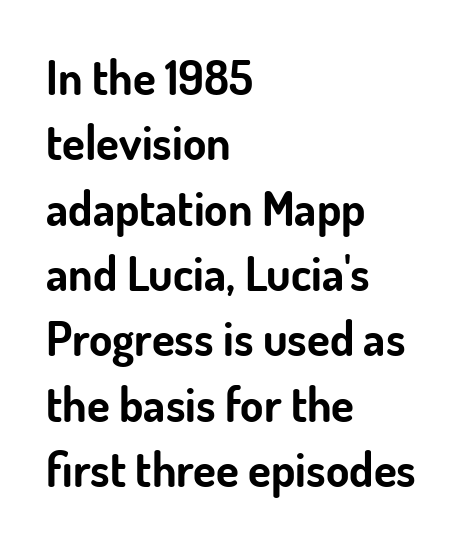
Plenty of ink on the page — the face is bold. Each letter's strokes conclude bluntly, with no projecting serifs. The lettering stays uniformly vertical, giving the passage a roman look. Character widths vary here, with narrow letters taking less room than wide ones.
